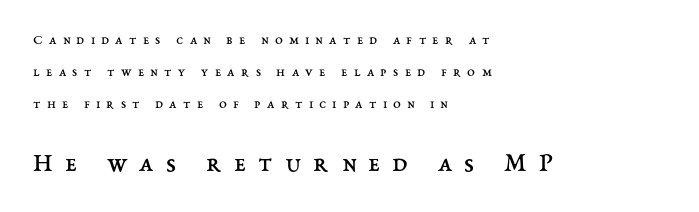
Q: Is the text bold? A: No.
Q: Is the text italic (slanted)? A: No, it is upright.
Q: Is the text underlined? A: No.
Q: How is the paragraph aligned? A: Left-aligned.
Q: Is the spacing between letters normal or unusually wide? A: Unusually wide.
Q: Is the spacing between lines tight, normal or loose? A: Loose.
Q: Which block of text is set in a larger size, the first (top) or the second (bottom)? A: The second (bottom) one.
